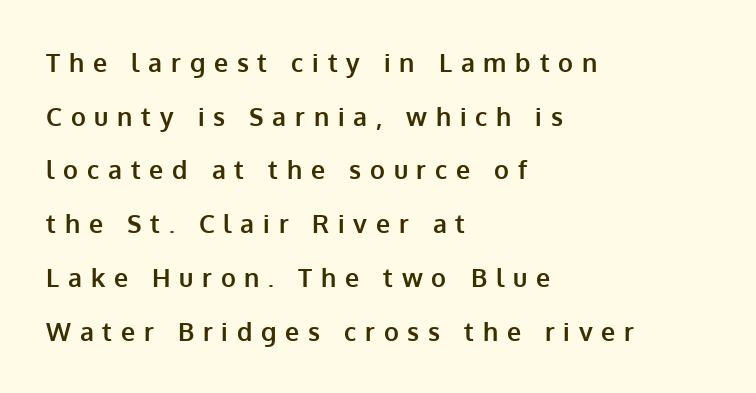
Caption: bold face, heavy strokes. One glance says open: line gaps are wider than usual. Quick note: not italic, upright. Glyph-to-glyph distance is far greater than everyday printed text.
